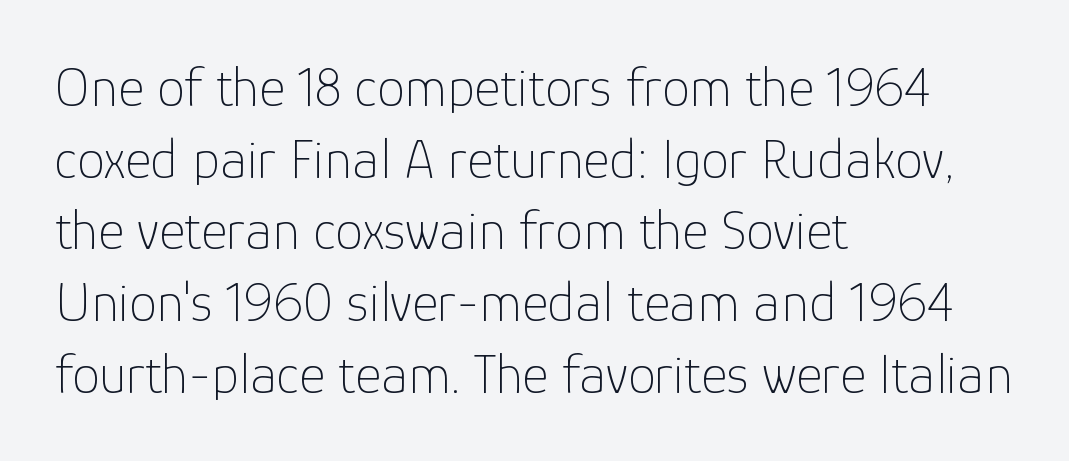
Stem width sits at or under what a default text font uses. Proportional: the letters do not fall into vertical columns. Compared with a centered layout, this one pins lines to the left instead. Inter-character spacing is left at the font's built-in metrics. If you measured baseline to baseline, you'd find a middling distance.
